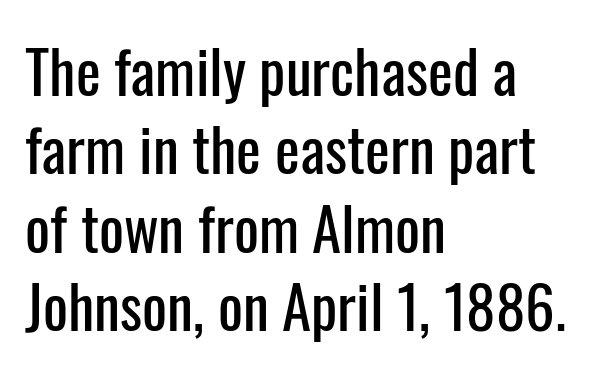
The image shows 59 px condensed sans-serif type, upright; set left-aligned, normal line spacing (1.33x), normal letter spacing, not underlined; low stroke contrast and a medium x-height.
